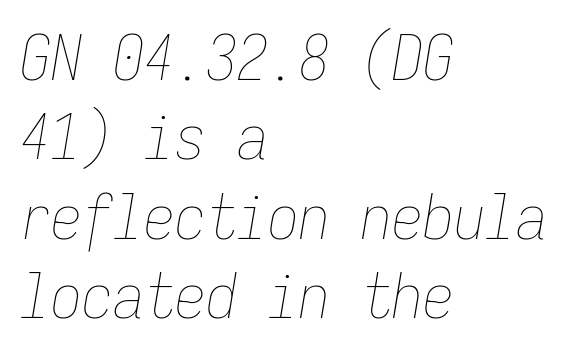
The image shows 62 px thin, condensed type, italic (leaning right), monospaced; set left-aligned, normal line spacing (1.28x), normal letter spacing, not underlined; low stroke contrast and a medium x-height.
